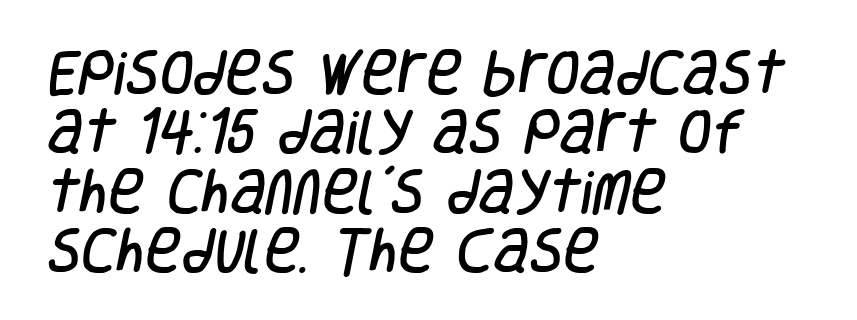
Does the type have serifs? No, each stem ends abruptly. Each letter keeps its own natural width here, so spacing adapts to shape. The passage is arranged the way most books set body copy — flush left. Descenders hang freely into open space.
